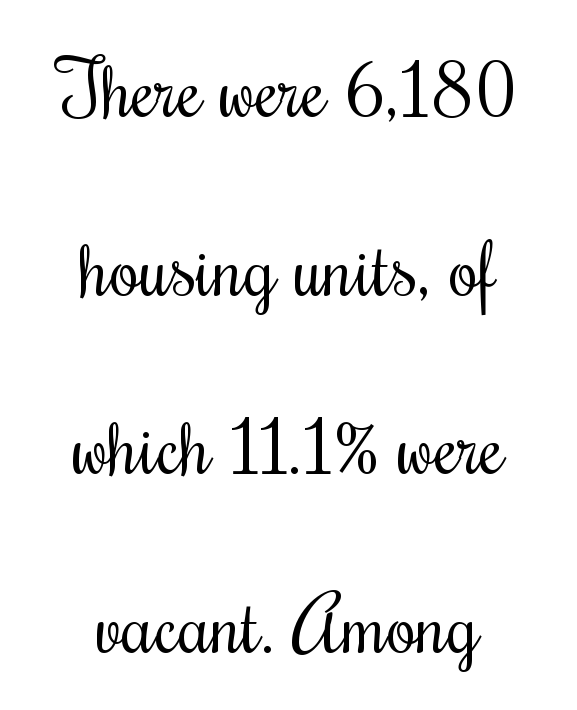
{"bold": "no", "weight": "regular", "width": "condensed", "stroke_contrast": "medium", "x_height": "small", "monospaced": "no", "underline": "no", "align": "center", "line_spacing": "loose", "line_spacing_ratio": 2.32, "letter_spacing": "normal", "letter_spacing_em": 0.0, "glyph_px": 77}
